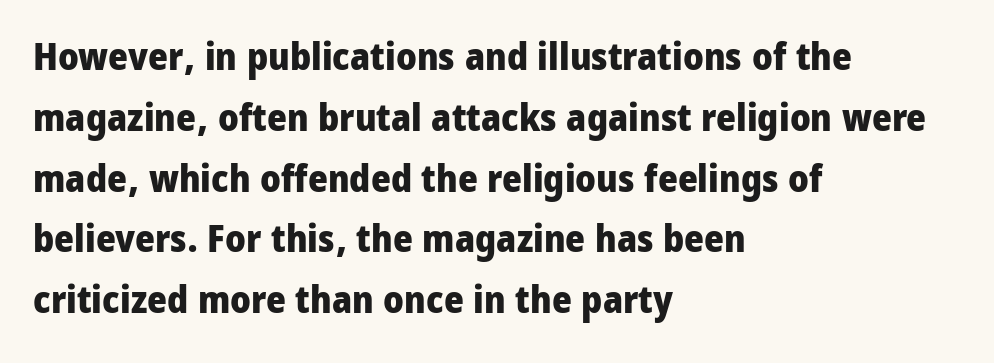
This block has exactly the height ordinary leading produces. Do the characters align in a grid? No, the font is proportional. The strokes are fattened all the way to bold. A bare baseline throughout the passage.
